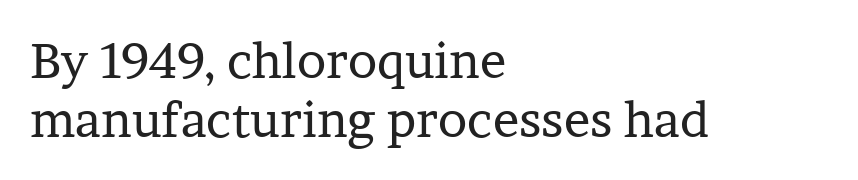
Character widths vary here, with narrow letters taking less room than wide ones. A typesetter would mark this as roman, not italic. In terms of letterform style, serifs are clearly present. Nothing heavy about these letters — not bold at all. Left-aligned paragraph, ragged on the right.
